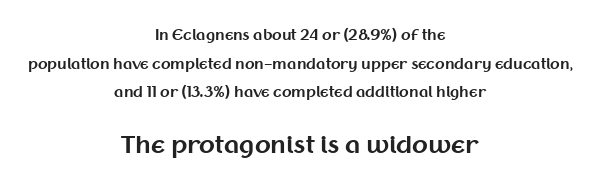
The image shows 23 px bold type, upright; set centered, loose line spacing (2.05x), normal letter spacing, not underlined; the second (bottom) block is 1.64x larger.
